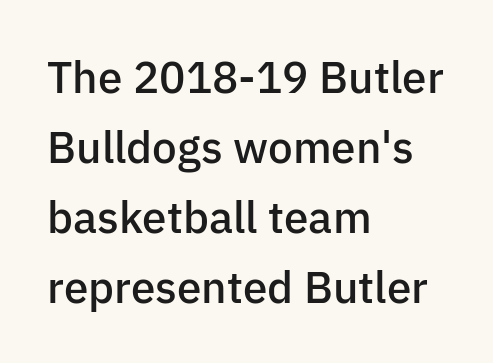
The space beneath each line is pristine and unruled. The typesetting leans somewhat heavy: a semibold. A sans-serif font was chosen for this passage. There is no visible air inserted between adjacent glyphs.
